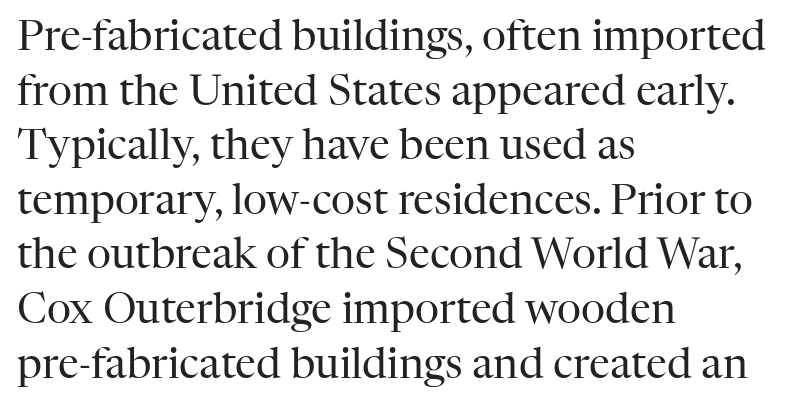
{"serif": "yes", "italic": "no", "bold": "no", "weight": "regular", "width": "normal", "stroke_contrast": "high", "x_height": "medium", "monospaced": "no", "underline": "no", "align": "left", "line_spacing": "normal", "line_spacing_ratio": 1.3, "letter_spacing": "normal", "letter_spacing_em": 0.0, "glyph_px": 42}
